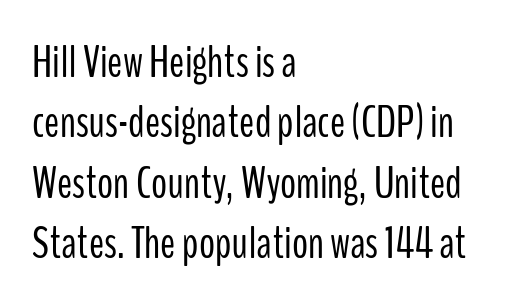
Rows of type keep a routine distance in the vertical direction. Proportional: the letters do not fall into vertical columns. The face looks like a standard text weight, possibly lighter. Type without underlining.
